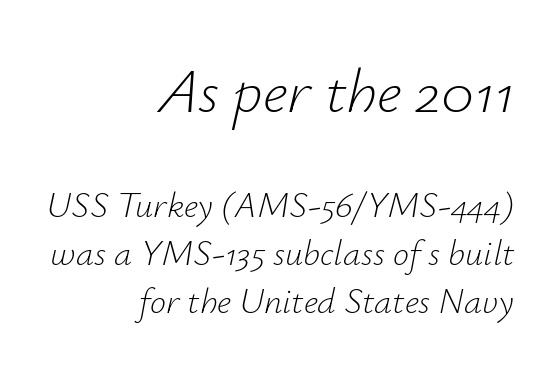
The image shows 63 px light type, italic (leaning right); set right-aligned, normal line spacing (1.33x), normal letter spacing, not underlined; the first (top) block is 1.75x larger; low stroke contrast and a small x-height.
